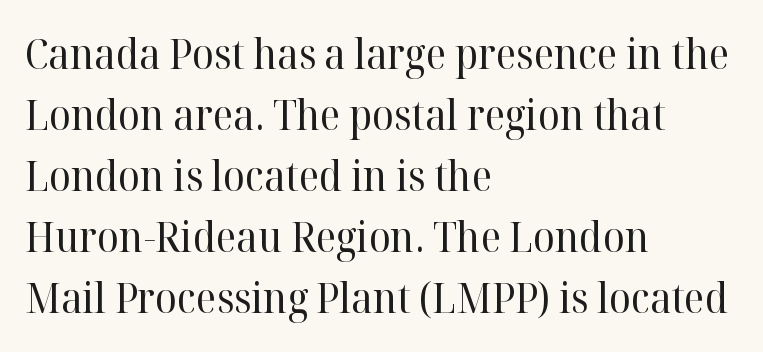
{"serif": "yes", "italic": "no", "bold": "no", "weight": "regular", "width": "normal", "stroke_contrast": "high", "x_height": "medium", "monospaced": "no", "underline": "no", "align": "left", "line_spacing": "normal", "line_spacing_ratio": 1.49, "letter_spacing": "normal", "letter_spacing_em": 0.0, "glyph_px": 41}
